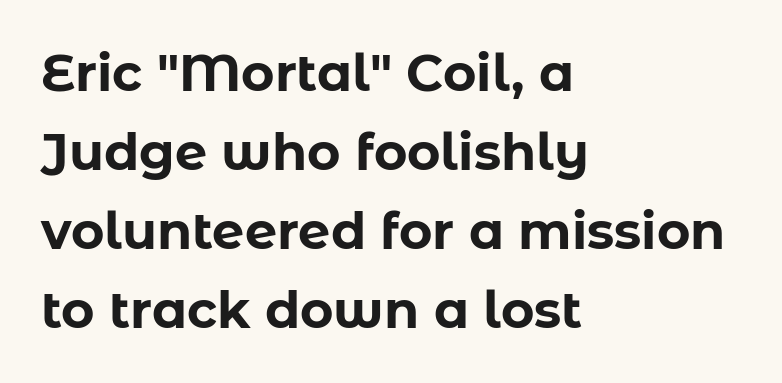
The image shows 51 px bold sans-serif type, upright; set left-aligned, normal line spacing (1.55x), normal letter spacing, not underlined; low stroke contrast and a medium x-height.
